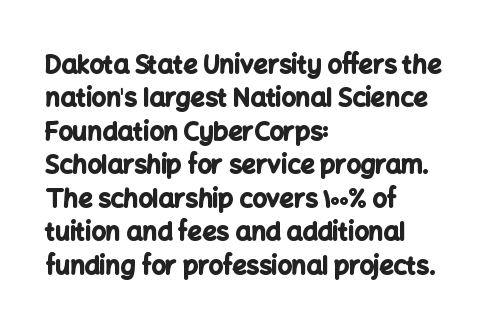
Notice how the passage keeps a crisp vertical edge on the left only. Ordinary non-slanted type is in use. This sample uses plain, unmodified letter spacing. Strong, thick strokes mark this as bold type. Normally led — the rows are evenly, conventionally spaced.
